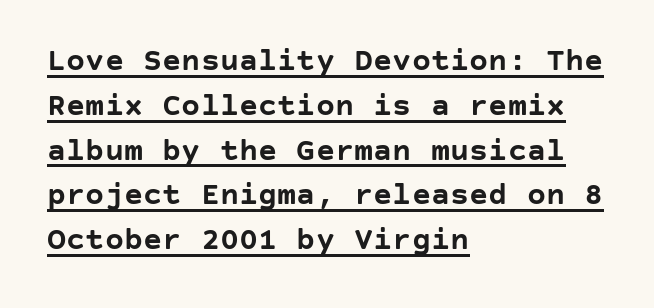
The image shows 32 px semibold sans-serif type, upright; set left-aligned, normal line spacing (1.4x), normal letter spacing, underlined; low stroke contrast and a large x-height.
